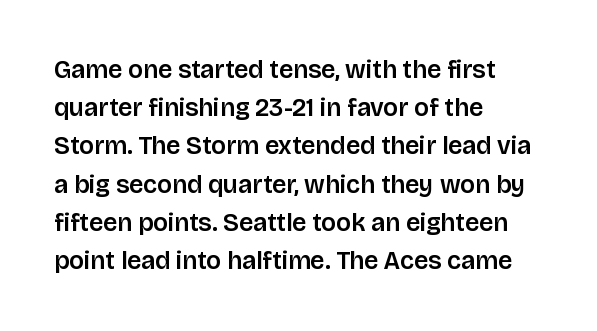
Descenders hang freely into open space. Teacher's note: observe the even left margin — that is flush-left alignment. The vertical gap from one line to the next is medium. If you drew a line through each stem, it would be perfectly vertical. The letters sit at their default tracking, neither squeezed nor spread.
